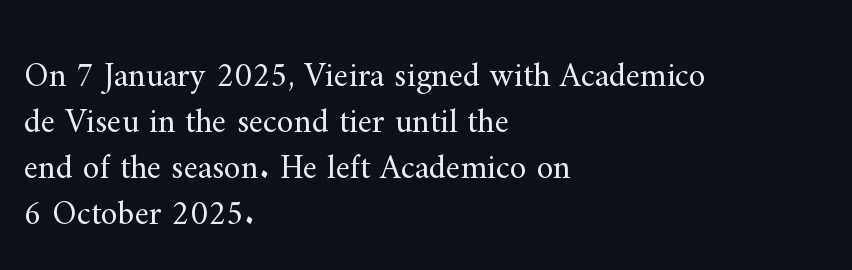
{"serif": "yes", "italic": "no", "bold": "no", "weight": "regular", "width": "normal", "stroke_contrast": "medium", "x_height": "small", "monospaced": "no", "underline": "no", "align": "left", "line_spacing": "normal", "line_spacing_ratio": 1.35, "letter_spacing": "normal", "letter_spacing_em": 0.0, "glyph_px": 34}
